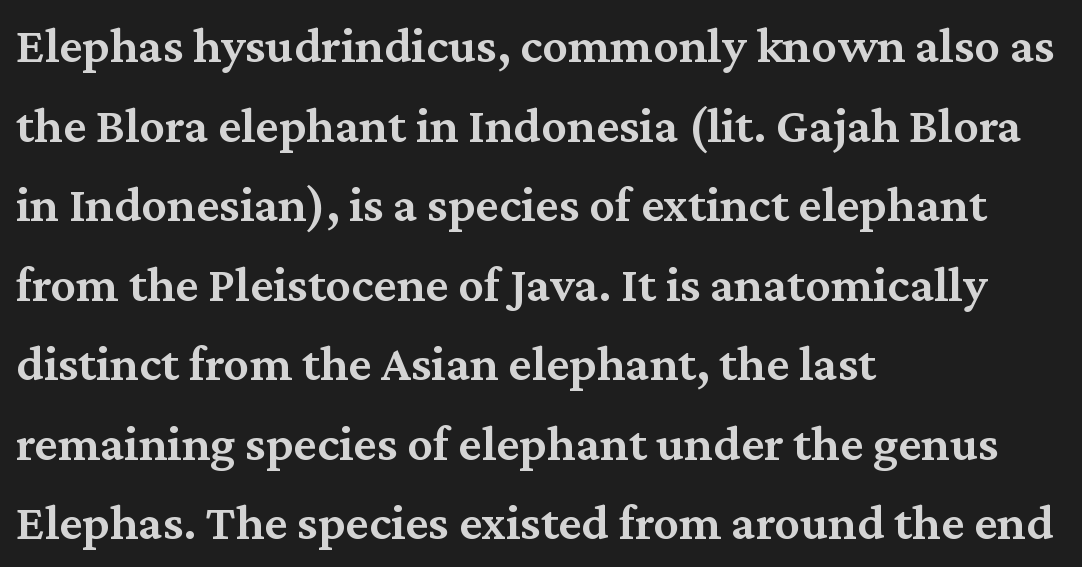
Left-aligned paragraph, ragged on the right. Each letter's strokes conclude with small projecting serifs. Looks like regular typesetting: each glyph gets only the width it needs. Italic: no, the glyphs are upright roman. Caption: semibold face, moderately heavy strokes.
